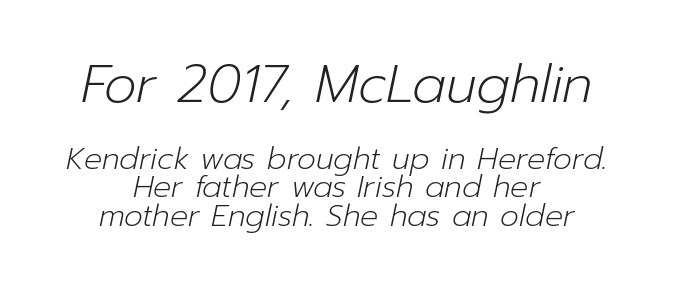
Q: Is the text bold? A: No.
Q: Is the text italic (slanted)? A: Yes, it leans right by about 12 degrees.
Q: Is the text underlined? A: No.
Q: How is the paragraph aligned? A: Centered.
Q: Is the spacing between letters normal or unusually wide? A: Normal.
Q: Is the spacing between lines tight, normal or loose? A: Tight.
Q: Which block of text is set in a larger size, the first (top) or the second (bottom)? A: The first (top) one.
Q: Width (condensed, normal, or wide)? A: Normal.
Q: Stroke contrast? A: Low.
Q: x-height? A: Medium.
Q: Monospaced? A: No.
